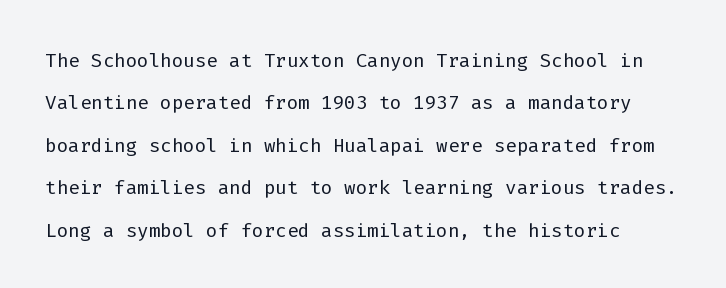
The image shows 27 px text type, upright; set normal line spacing (1.57x), normal letter spacing, not underlined.
